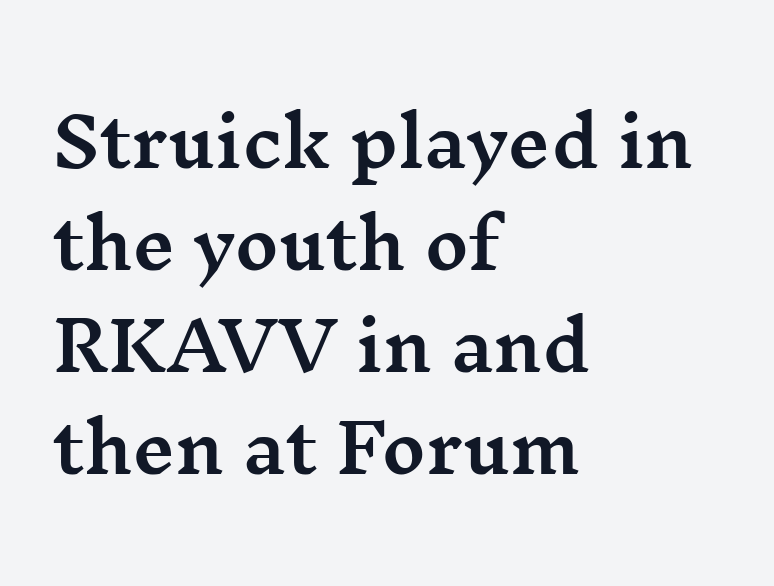
Q: Is the text italic (slanted)? A: No, it is upright.
Q: Is the typeface a serif or a sans-serif typeface? A: Serif.
Q: Is the text underlined? A: No.
Q: How is the paragraph aligned? A: Left-aligned.
Q: Is the spacing between letters normal or unusually wide? A: Normal.
Q: Is the spacing between lines tight, normal or loose? A: Normal.
Q: Width (condensed, normal, or wide)? A: Wide.
Q: Stroke contrast? A: Medium.
Q: x-height? A: Medium.
Q: Monospaced? A: No.
